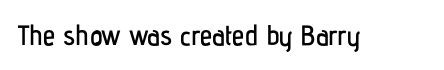
{"serif": "no", "italic": "no", "width": "condensed", "stroke_contrast": "low", "x_height": "medium", "monospaced": "no", "underline": "no", "letter_spacing": "normal", "letter_spacing_em": 0.0, "glyph_px": 28}
